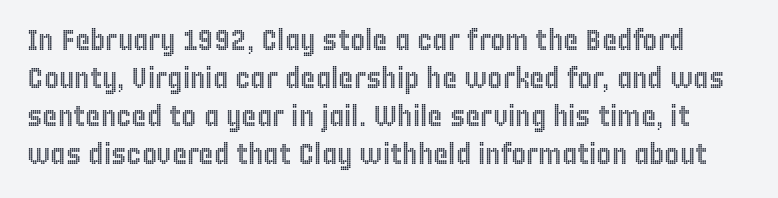
{"italic": "no", "width": "condensed", "x_height": "large", "monospaced": "no", "underline": "no", "line_spacing": "normal", "line_spacing_ratio": 1.31, "letter_spacing": "normal", "letter_spacing_em": 0.0, "glyph_px": 29}
